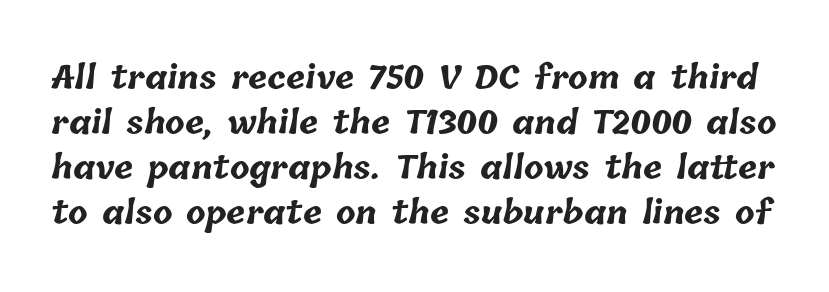
Q: Is the text bold? A: Yes.
Q: Is the text underlined? A: No.
Q: Is the spacing between letters normal or unusually wide? A: Normal.
Q: Is the spacing between lines tight, normal or loose? A: Normal.
Q: Width (condensed, normal, or wide)? A: Normal.
Q: Stroke contrast? A: Low.
Q: x-height? A: Medium.
Q: Monospaced? A: No.
